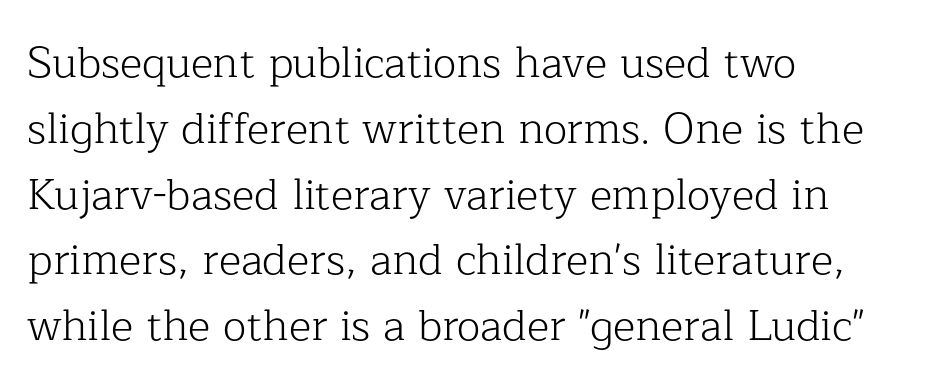
The image shows 43 px light serif type, upright; set left-aligned, normal line spacing (1.53x), normal letter spacing, not underlined; low stroke contrast and a medium x-height.
